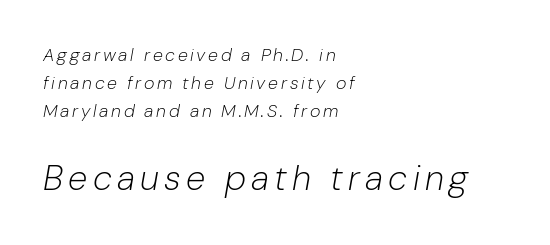
Q: Is the text bold? A: No.
Q: Is the text italic (slanted)? A: Yes, it leans right by about 10 degrees.
Q: Is the text underlined? A: No.
Q: How is the paragraph aligned? A: Left-aligned.
Q: Is the spacing between lines tight, normal or loose? A: Normal.
Q: Which block of text is set in a larger size, the first (top) or the second (bottom)? A: The second (bottom) one.
Q: Width (condensed, normal, or wide)? A: Normal.
Q: Stroke contrast? A: Low.
Q: x-height? A: Medium.
Q: Monospaced? A: No.
